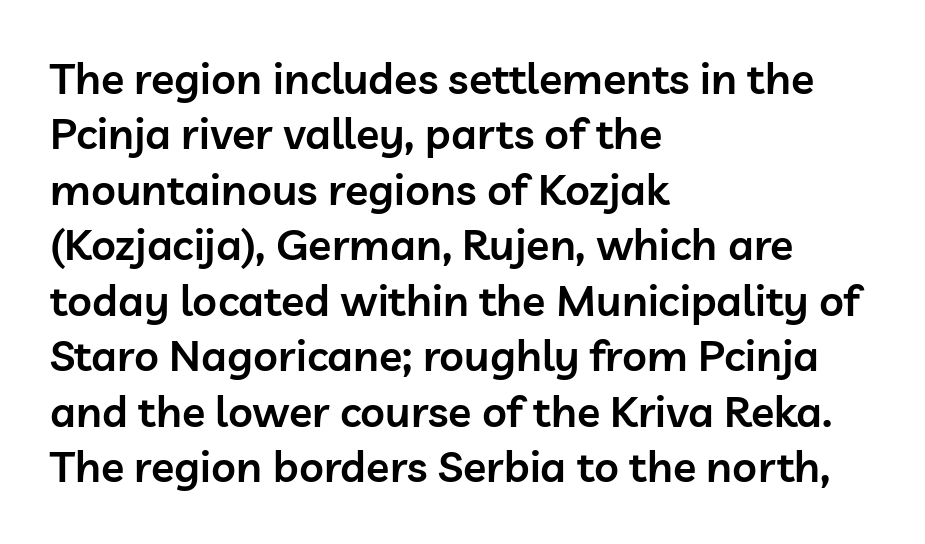
Descenders are the only things crossing below the line. Regular leading. This sample uses an upright cut, with every glyph sitting square on the baseline. The rendering anchors every line to the left-hand side. The glyphs in this specimen are sans serif. I'd describe the lettering as semibold — firm but not a full bold.
